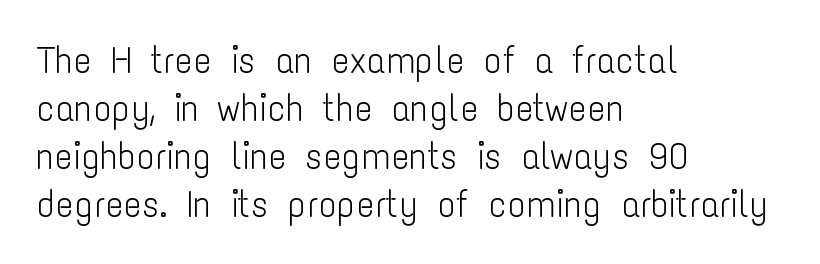
Q: Is the text bold? A: No.
Q: Is the text italic (slanted)? A: No, it is upright.
Q: Is the typeface a serif or a sans-serif typeface? A: Sans-serif.
Q: Is the text underlined? A: No.
Q: How is the paragraph aligned? A: Left-aligned.
Q: Is the spacing between letters normal or unusually wide? A: Normal.
Q: Is the spacing between lines tight, normal or loose? A: Normal.
Q: Width (condensed, normal, or wide)? A: Condensed.
Q: Stroke contrast? A: Low.
Q: x-height? A: Medium.
Q: Monospaced? A: No.
